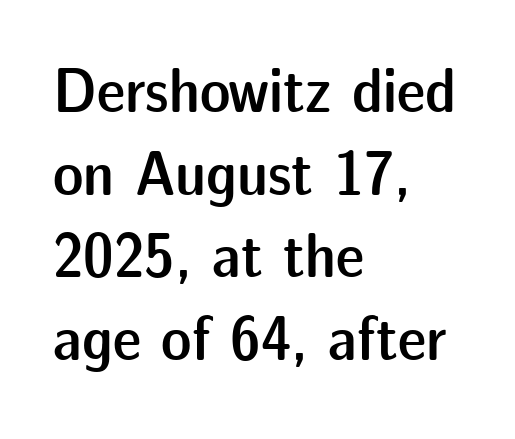
Q: Is the text bold? A: Semi-bold.
Q: Is the text italic (slanted)? A: No, it is upright.
Q: Is the typeface a serif or a sans-serif typeface? A: Sans-serif.
Q: Is the text underlined? A: No.
Q: How is the paragraph aligned? A: Left-aligned.
Q: Is the spacing between letters normal or unusually wide? A: Normal.
Q: Is the spacing between lines tight, normal or loose? A: Normal.
Q: Width (condensed, normal, or wide)? A: Normal.
Q: Stroke contrast? A: Low.
Q: x-height? A: Medium.
Q: Monospaced? A: No.
